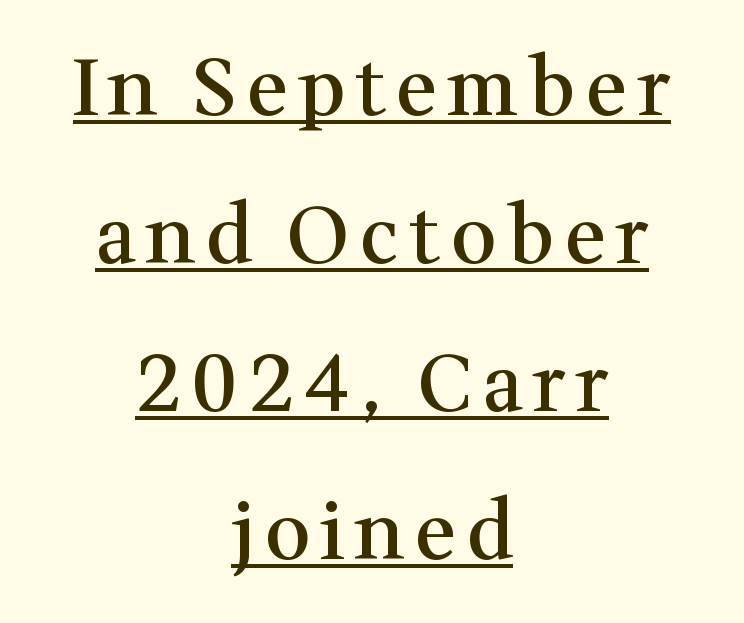
Q: Is the text bold? A: Semi-bold.
Q: Is the text italic (slanted)? A: No, it is upright.
Q: Is the typeface a serif or a sans-serif typeface? A: Serif.
Q: Is the text underlined? A: Yes.
Q: How is the paragraph aligned? A: Centered.
Q: Width (condensed, normal, or wide)? A: Normal.
Q: Stroke contrast? A: Medium.
Q: x-height? A: Medium.
Q: Monospaced? A: No.
